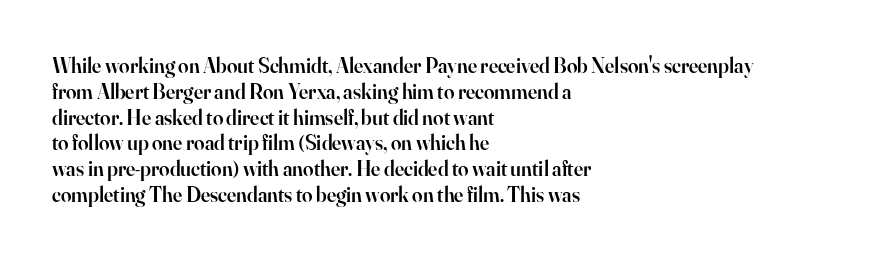
{"italic": "no", "bold": "semi", "underline": "no", "align": "left", "line_spacing_ratio": 1.23, "letter_spacing": "normal", "letter_spacing_em": 0.0, "glyph_px": 21}
